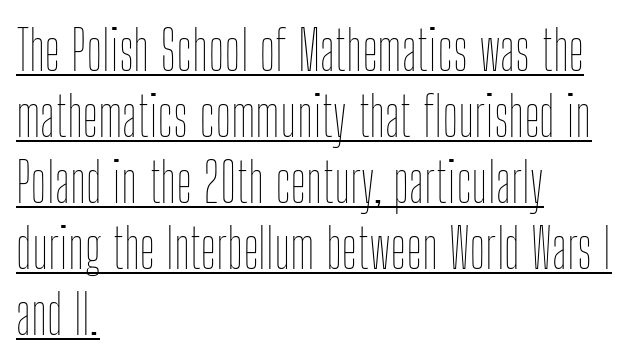
Looks like regular typesetting: each glyph gets only the width it needs. Compared with a typical body face, this is equally light or lighter still. A roman cut, with each character standing at attention. Somebody hit Ctrl+U on this one — the words are underlined.
